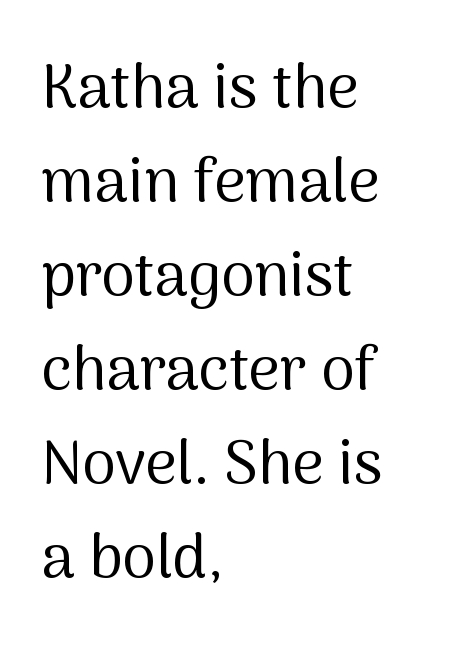
The typeface has the unassuming heft of standard copy or less. The horizontal fit of the characters is conventional and even. One-word summary of the alignment: left. Designer's note — italics off, roman on. Rows of type keep a routine distance in the vertical direction. Unmarked baselines from the first word to the last.
